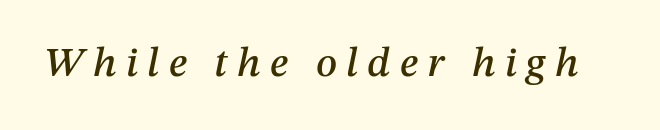
What stands out about the letter spacing? Its width — letters are far apart. The typography opts for an oblique posture over an upright one. The passage shown is typed in a proportional face where columns would drift. This rendering features lettering with no underline.
